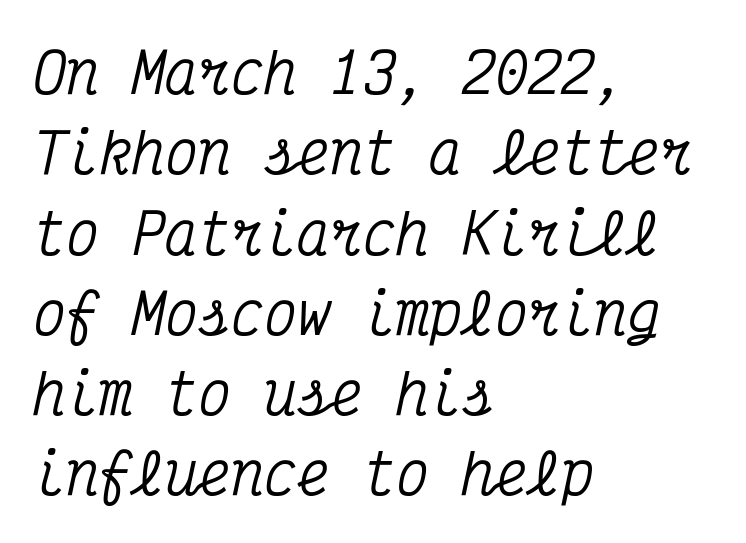
The image shows 55 px condensed serif type, italic (leaning right), monospaced; set left-aligned, normal line spacing (1.46x), normal letter spacing, not underlined; medium stroke contrast and a medium x-height.
